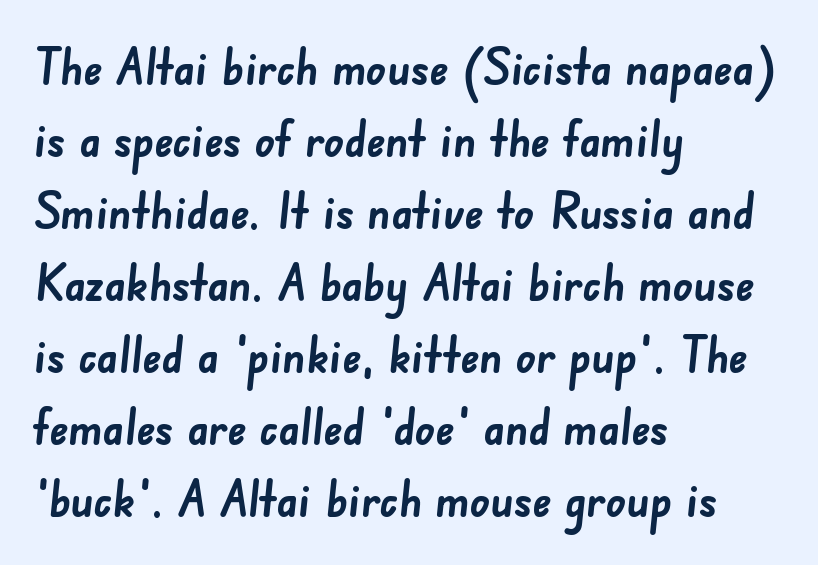
Q: Is the text bold? A: Yes.
Q: Is the typeface a serif or a sans-serif typeface? A: Sans-serif.
Q: Is the text underlined? A: No.
Q: How is the paragraph aligned? A: Left-aligned.
Q: Is the spacing between letters normal or unusually wide? A: Normal.
Q: Is the spacing between lines tight, normal or loose? A: Normal.
Q: Width (condensed, normal, or wide)? A: Normal.
Q: Stroke contrast? A: Low.
Q: x-height? A: Small.
Q: Monospaced? A: No.
